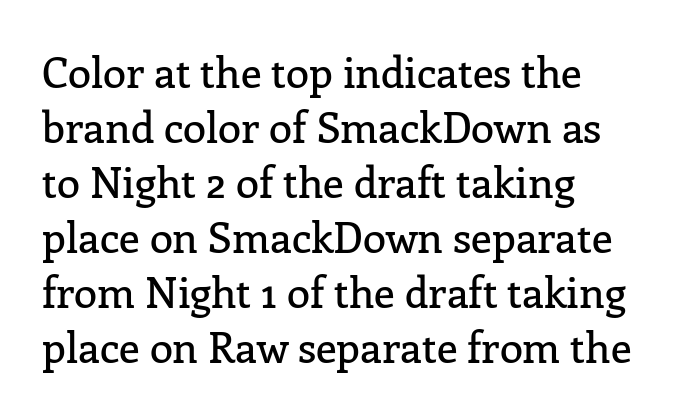
Q: Is the text italic (slanted)? A: No, it is upright.
Q: Is the typeface a serif or a sans-serif typeface? A: Serif.
Q: Is the text underlined? A: No.
Q: How is the paragraph aligned? A: Left-aligned.
Q: Is the spacing between letters normal or unusually wide? A: Normal.
Q: Is the spacing between lines tight, normal or loose? A: Normal.
Q: Width (condensed, normal, or wide)? A: Normal.
Q: Stroke contrast? A: Low.
Q: x-height? A: Medium.
Q: Monospaced? A: No.
